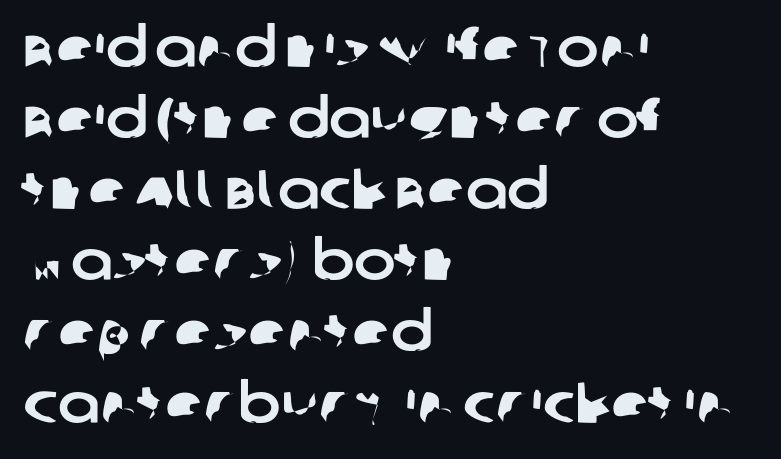
Beneath every word, the page is bare. Here the glyphs are tracked normally, forming tight word shapes. If you measured baseline to baseline, you'd find a middling distance. Note the varied advance widths — an 'i' is clearly narrower than an 'm'.
